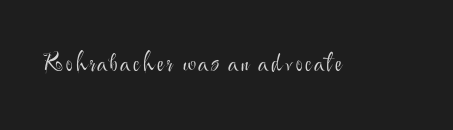
The image shows 24 px text type; set not underlined.
